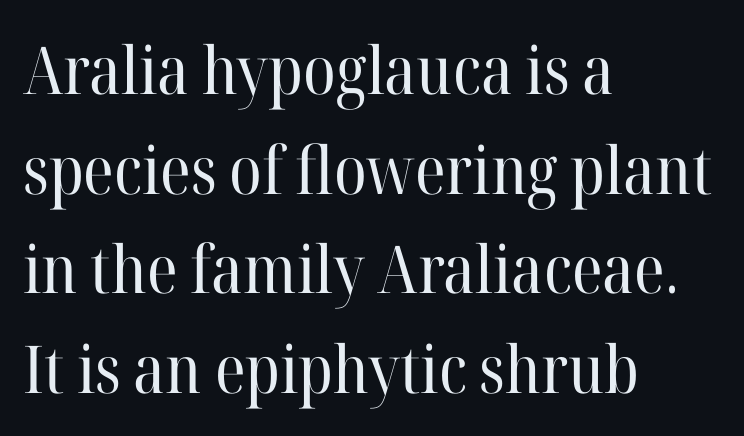
Observe the ordinary spacing: letters are neighbours, not strangers. Rule under the text: the space is simply empty. The ragged edge is on the right, which tells us the setting is flush left. Letters have the restrained weight of plain body copy at most. The lettering stays uniformly vertical, giving the passage a roman look. A typesetter would call this leading conventional body-copy spacing.
